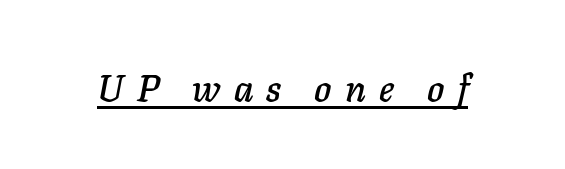
{"italic": "yes", "lean": "right", "slant_degrees": 11, "width": "normal", "stroke_contrast": "low", "x_height": "medium", "monospaced": "no", "underline": "yes", "letter_spacing": "wide", "letter_spacing_em": 0.35, "glyph_px": 37}
